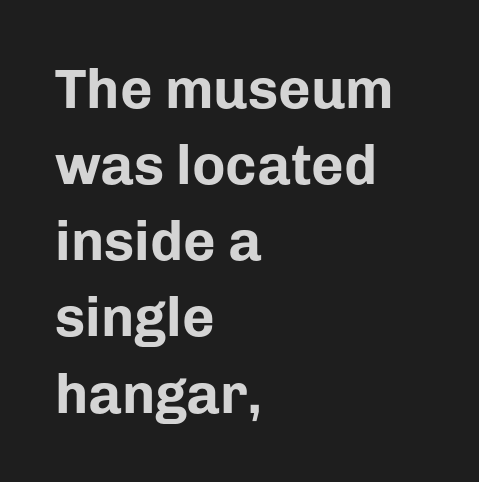
Q: Is the text bold? A: Yes.
Q: Is the text italic (slanted)? A: No, it is upright.
Q: Is the typeface a serif or a sans-serif typeface? A: Sans-serif.
Q: Is the text underlined? A: No.
Q: How is the paragraph aligned? A: Left-aligned.
Q: Is the spacing between letters normal or unusually wide? A: Normal.
Q: Is the spacing between lines tight, normal or loose? A: Normal.
Q: Width (condensed, normal, or wide)? A: Normal.
Q: Stroke contrast? A: Low.
Q: x-height? A: Medium.
Q: Monospaced? A: No.
